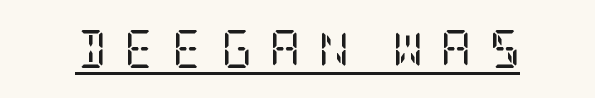
Q: Is the text bold? A: No.
Q: Is the text italic (slanted)? A: No, it is upright.
Q: Is the typeface a serif or a sans-serif typeface? A: Serif.
Q: Is the text underlined? A: Yes.
Q: Is the spacing between letters normal or unusually wide? A: Unusually wide.
Q: Width (condensed, normal, or wide)? A: Condensed.
Q: Stroke contrast? A: Low.
Q: x-height? A: Large.
